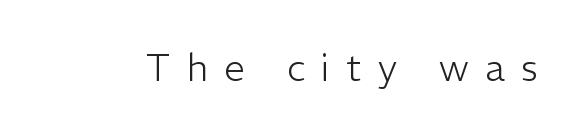
The image shows 37 px light sans-serif type, upright; set unusually wide letter spacing (+0.44 em), not underlined; low stroke contrast and a medium x-height.
